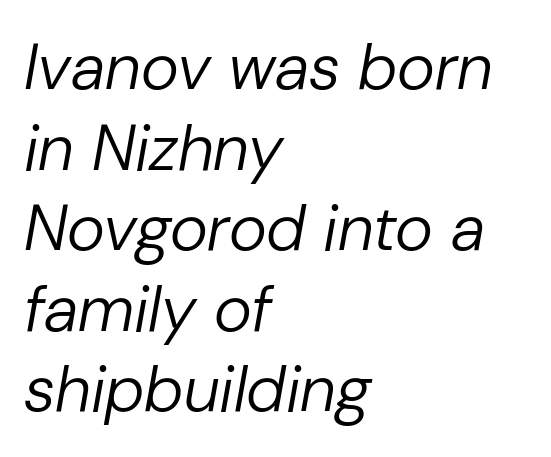
Q: Is the text bold? A: No.
Q: Is the text italic (slanted)? A: Yes, it leans right by about 10 degrees.
Q: Is the text underlined? A: No.
Q: How is the paragraph aligned? A: Left-aligned.
Q: Is the spacing between letters normal or unusually wide? A: Normal.
Q: Width (condensed, normal, or wide)? A: Normal.
Q: Stroke contrast? A: Low.
Q: x-height? A: Medium.
Q: Monospaced? A: No.
